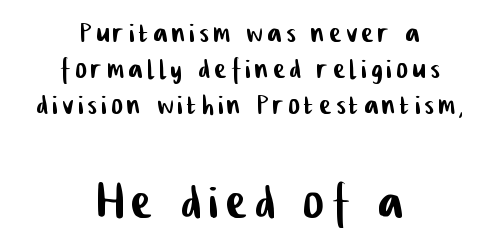
The image shows 61 px condensed sans-serif type; set centered, tight line spacing (1.03x), not underlined; the second (bottom) block is 1.74x larger; low stroke contrast and a medium x-height.
